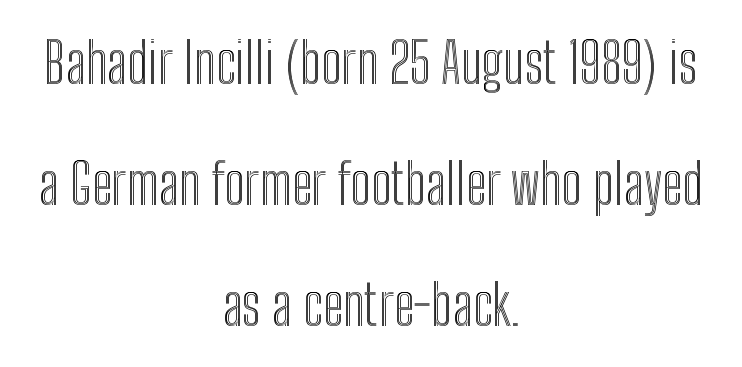
{"italic": "no", "width": "condensed", "x_height": "medium", "monospaced": "no", "underline": "no", "align": "center", "line_spacing": "loose", "line_spacing_ratio": 2.2, "letter_spacing": "normal", "letter_spacing_em": 0.0, "glyph_px": 55}
